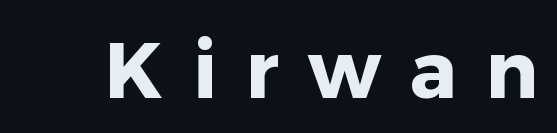
The image shows 78 px heavy sans-serif type, upright; set unusually wide letter spacing (+0.37 em), not underlined; low stroke contrast and a medium x-height.
